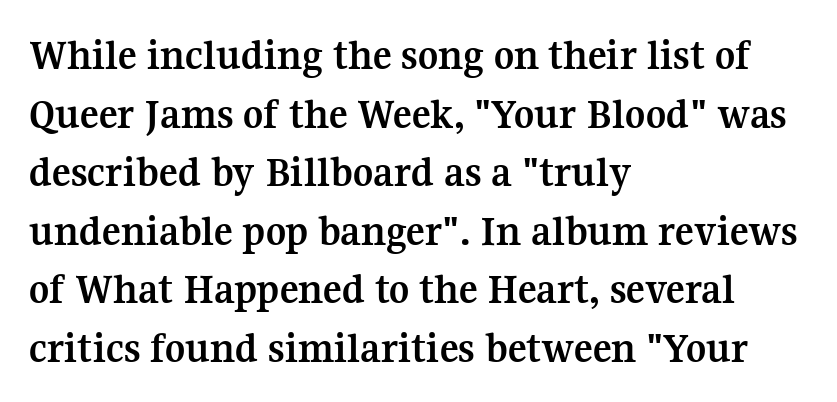
The leading is moderate, giving the passage an even texture. Reading down the block, your eye returns to a fixed left position each line. Ordinary non-slanted type is in use. Unlike a clean sans, this face finishes its strokes with serifs.
